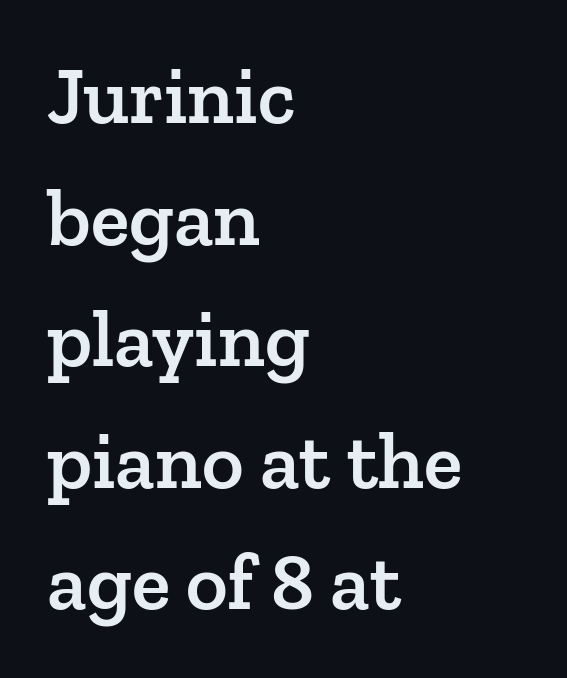
The image shows 80 px semibold serif type, upright; set left-aligned, normal line spacing (1.52x), normal letter spacing, not underlined; low stroke contrast and a medium x-height.
